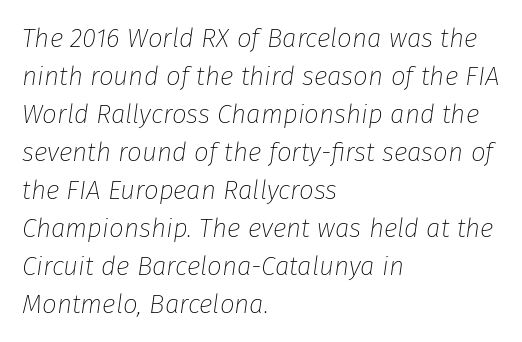
Q: Is the text bold? A: No.
Q: Is the text italic (slanted)? A: Yes, it leans right by about 8 degrees.
Q: Is the text underlined? A: No.
Q: How is the paragraph aligned? A: Left-aligned.
Q: Is the spacing between letters normal or unusually wide? A: Normal.
Q: Is the spacing between lines tight, normal or loose? A: Normal.
